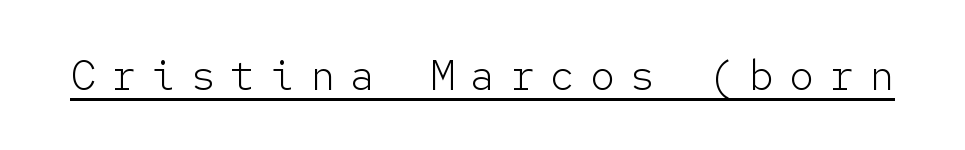
{"serif": "no", "italic": "no", "bold": "no", "weight": "light", "width": "normal", "stroke_contrast": "low", "x_height": "medium", "monospaced": "yes", "underline": "yes", "letter_spacing": "wide", "letter_spacing_em": 0.35, "glyph_px": 42}
